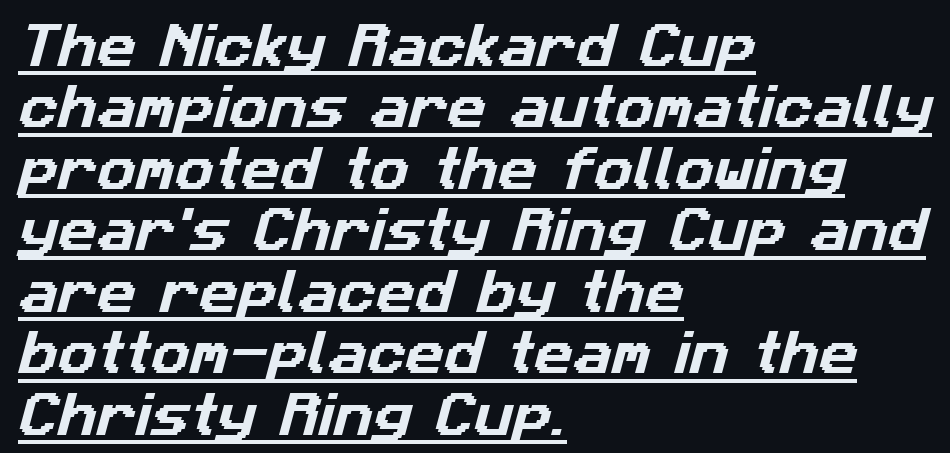
{"serif": "no", "width": "normal", "stroke_contrast": "low", "x_height": "medium", "monospaced": "no", "underline": "yes", "align": "left", "line_spacing": "normal", "line_spacing_ratio": 1.28, "letter_spacing": "normal", "letter_spacing_em": 0.0, "glyph_px": 48}
